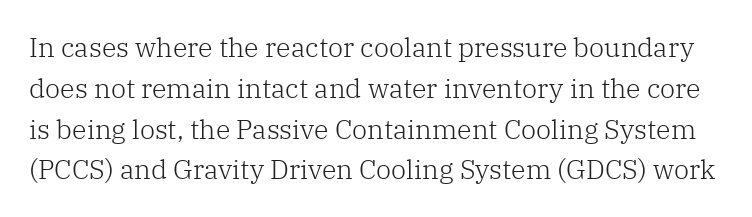
The image shows 27 px text type, upright; set normal line spacing (1.51x), normal letter spacing, not underlined.
